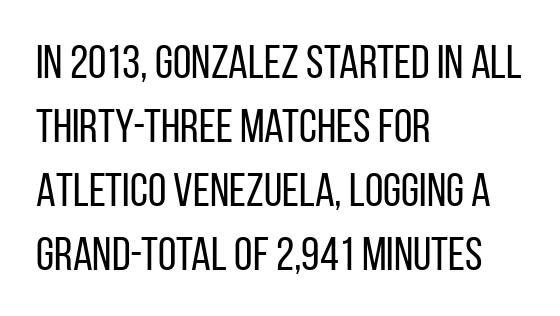
Q: Is the text bold? A: No.
Q: Is the text italic (slanted)? A: No, it is upright.
Q: Is the typeface a serif or a sans-serif typeface? A: Sans-serif.
Q: Is the text underlined? A: No.
Q: How is the paragraph aligned? A: Left-aligned.
Q: Is the spacing between letters normal or unusually wide? A: Normal.
Q: Is the spacing between lines tight, normal or loose? A: Normal.
Q: Width (condensed, normal, or wide)? A: Condensed.
Q: Stroke contrast? A: Low.
Q: x-height? A: Large.
Q: Monospaced? A: No.
